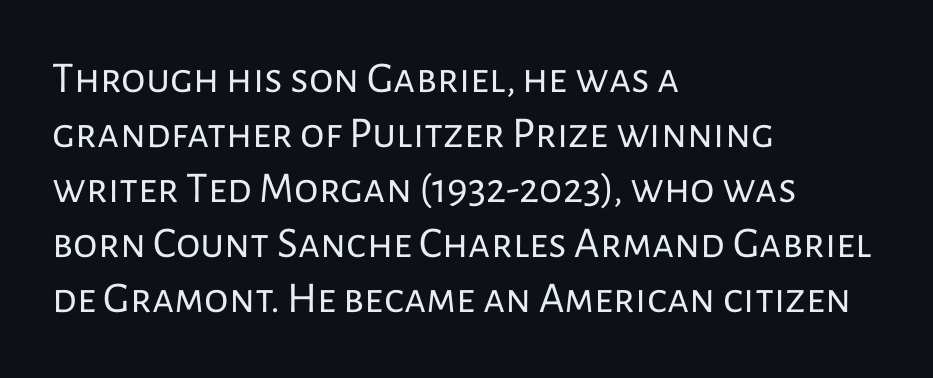
Q: Is the text bold? A: No.
Q: Is the text italic (slanted)? A: No, it is upright.
Q: Is the typeface a serif or a sans-serif typeface? A: Sans-serif.
Q: Is the text underlined? A: No.
Q: How is the paragraph aligned? A: Left-aligned.
Q: Is the spacing between letters normal or unusually wide? A: Normal.
Q: Is the spacing between lines tight, normal or loose? A: Normal.
Q: Width (condensed, normal, or wide)? A: Normal.
Q: Stroke contrast? A: Low.
Q: x-height? A: Medium.
Q: Monospaced? A: No.
